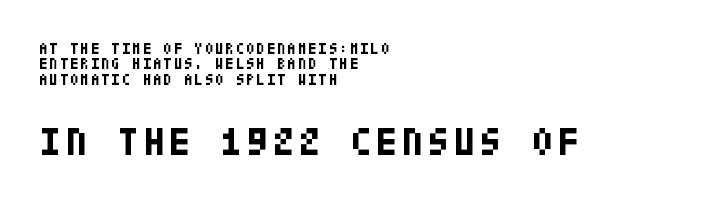
Q: Is the text bold? A: Yes.
Q: Is the text italic (slanted)? A: No, it is upright.
Q: Is the typeface a serif or a sans-serif typeface? A: Sans-serif.
Q: Is the text underlined? A: No.
Q: How is the paragraph aligned? A: Left-aligned.
Q: Is the spacing between lines tight, normal or loose? A: Tight.
Q: Which block of text is set in a larger size, the first (top) or the second (bottom)? A: The second (bottom) one.
Q: Width (condensed, normal, or wide)? A: Condensed.
Q: Stroke contrast? A: Low.
Q: x-height? A: Large.
